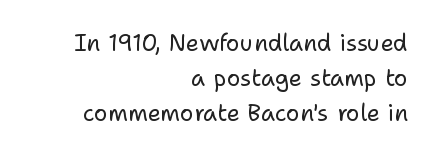
Q: Is the text bold? A: No.
Q: Is the text italic (slanted)? A: No, it is upright.
Q: Is the text underlined? A: No.
Q: How is the paragraph aligned? A: Right-aligned.
Q: Is the spacing between letters normal or unusually wide? A: Normal.
Q: Is the spacing between lines tight, normal or loose? A: Normal.
